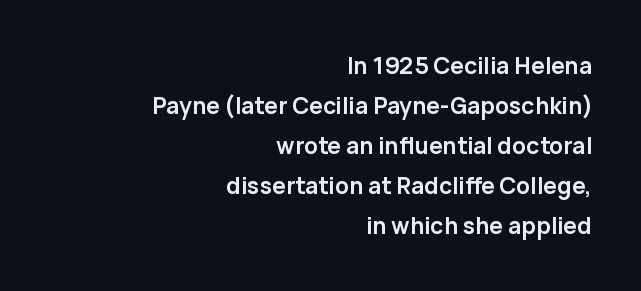
{"italic": "no", "bold": "yes", "underline": "no", "align": "right", "line_spacing_ratio": 1.74, "letter_spacing": "normal", "letter_spacing_em": 0.0, "glyph_px": 23}
